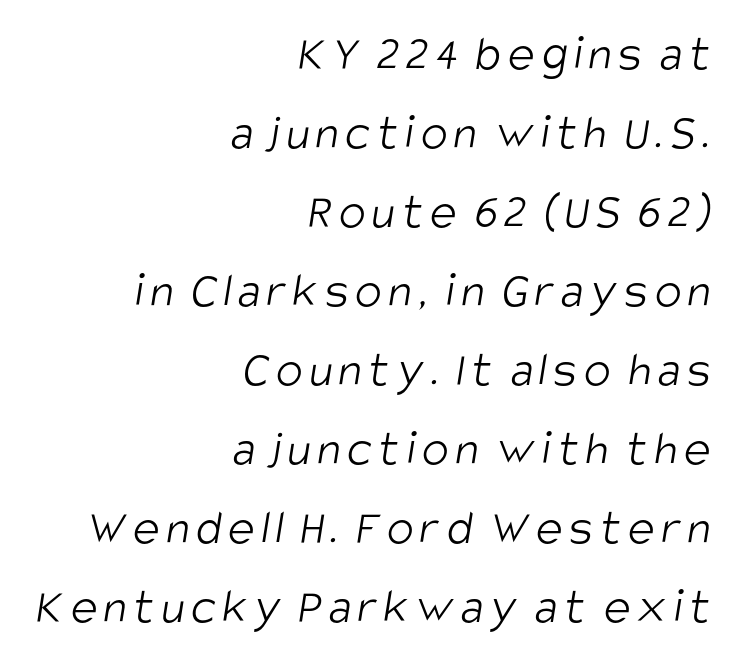
The image shows 50 px light, condensed sans-serif type; set right-aligned, normal line spacing (1.58x), not underlined; low stroke contrast and a large x-height.
